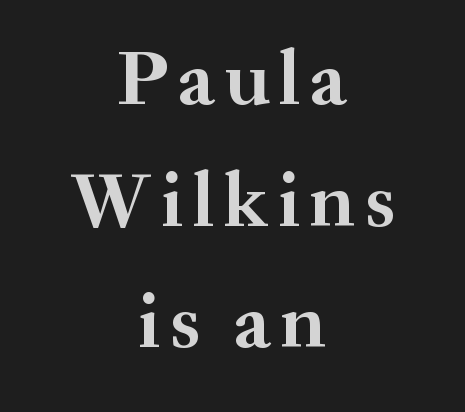
Q: Is the text bold? A: Yes.
Q: Is the text italic (slanted)? A: No, it is upright.
Q: Is the typeface a serif or a sans-serif typeface? A: Serif.
Q: Is the text underlined? A: No.
Q: How is the paragraph aligned? A: Centered.
Q: Is the spacing between lines tight, normal or loose? A: Normal.
Q: Width (condensed, normal, or wide)? A: Normal.
Q: Stroke contrast? A: Medium.
Q: x-height? A: Small.
Q: Monospaced? A: No.
